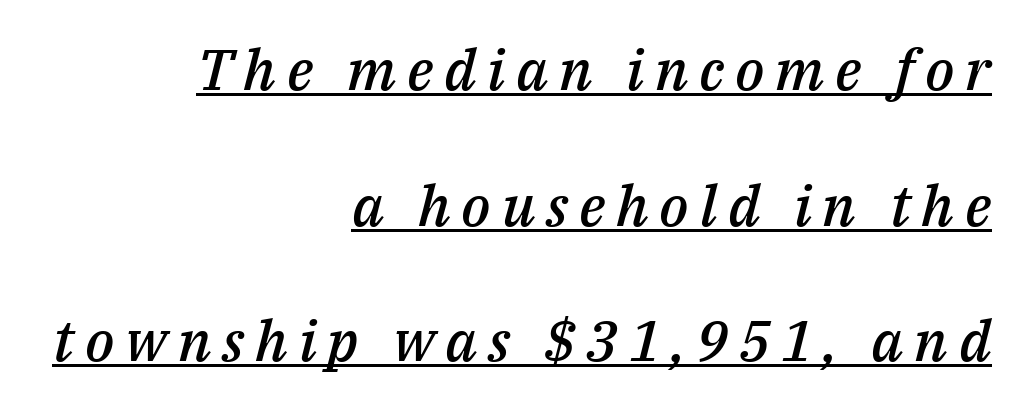
Spacing verdict: proportional, widths tailored to each character. Right-aligned paragraph, ragged on the left. The rendering applies a slant to the glyphs. Look at the stroke-to-counter ratio: somewhat heavy, a semibold. A great deal of white space separates one row of letters from the next. The typesetter has applied underlining to the passage shown.
